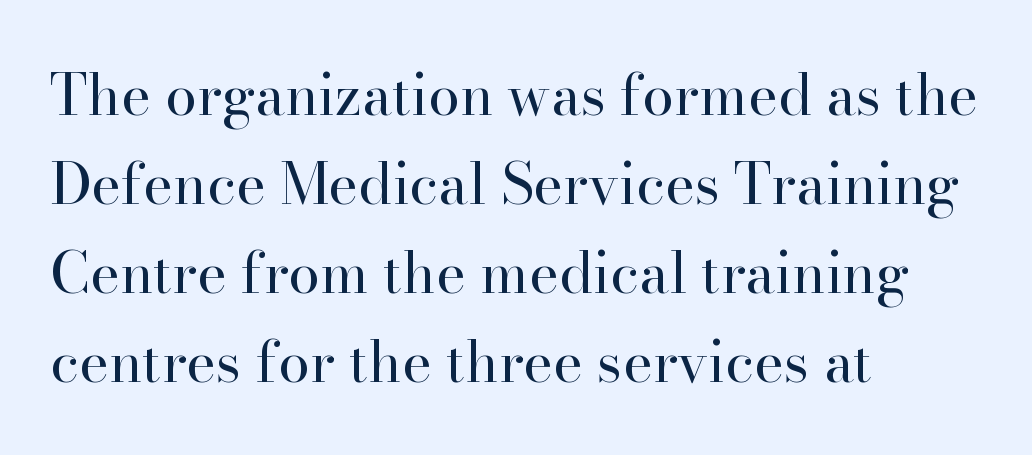
Reading down the block, your eye returns to a fixed left position each line. Between one letter and the next there's only the usual sliver of space. Clear beneath every line of the passage. This is roman type, the default non-slanted kind. Summary of vertical rhythm: regular, with standard interline spacing. This rendering employs a face with finishing strokes, i.e., a serif.
